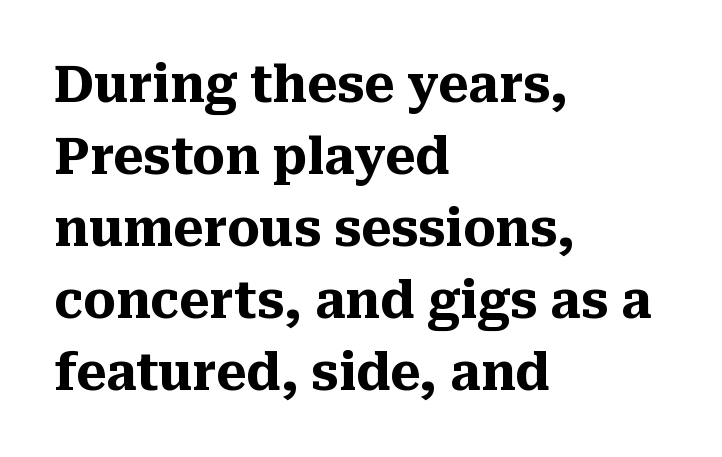
Q: Is the text bold? A: Yes.
Q: Is the text italic (slanted)? A: No, it is upright.
Q: Is the typeface a serif or a sans-serif typeface? A: Serif.
Q: Is the text underlined? A: No.
Q: How is the paragraph aligned? A: Left-aligned.
Q: Is the spacing between letters normal or unusually wide? A: Normal.
Q: Is the spacing between lines tight, normal or loose? A: Normal.
Q: Width (condensed, normal, or wide)? A: Normal.
Q: Stroke contrast? A: Medium.
Q: x-height? A: Medium.
Q: Monospaced? A: No.
